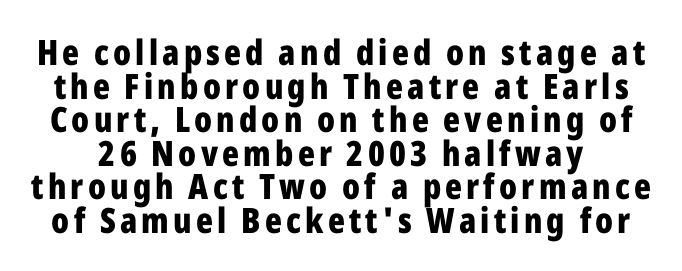
Q: Is the text bold? A: Yes.
Q: Is the text italic (slanted)? A: No, it is upright.
Q: Is the typeface a serif or a sans-serif typeface? A: Sans-serif.
Q: Is the text underlined? A: No.
Q: Is the spacing between lines tight, normal or loose? A: Tight.
Q: Width (condensed, normal, or wide)? A: Condensed.
Q: Stroke contrast? A: Low.
Q: x-height? A: Medium.
Q: Monospaced? A: No.
